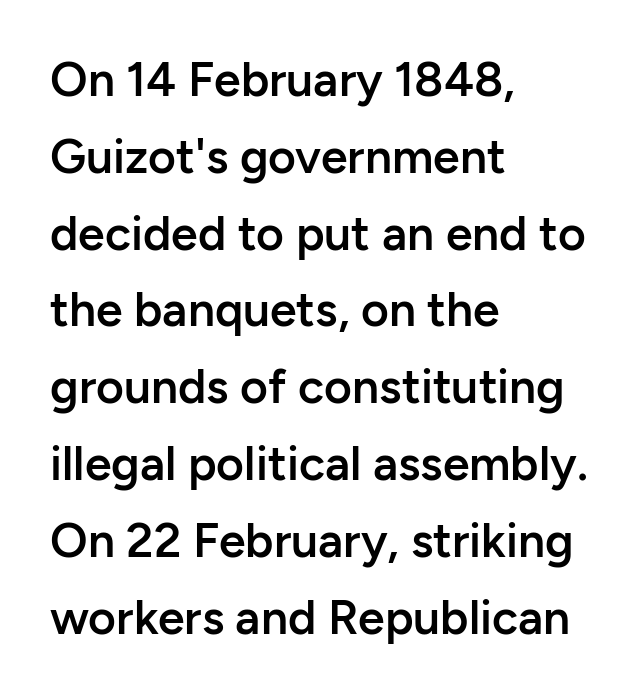
The image shows 48 px semibold sans-serif type, upright; set left-aligned, normal line spacing (1.6x), normal letter spacing, not underlined; low stroke contrast and a medium x-height.
